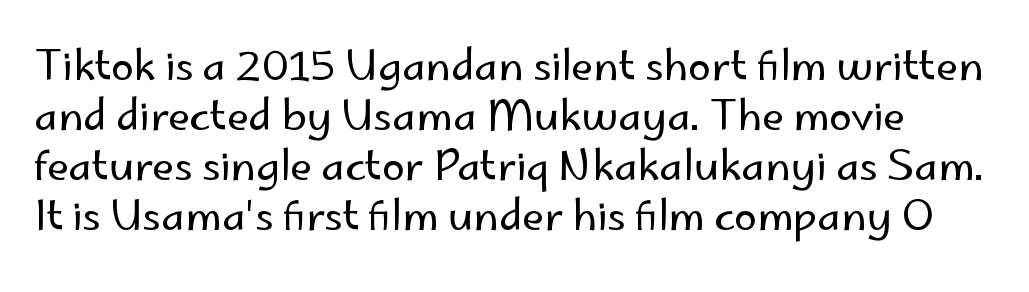
{"serif": "no", "italic": "no", "bold": "no", "weight": "regular", "width": "normal", "stroke_contrast": "low", "x_height": "small", "monospaced": "no", "underline": "no", "line_spacing_ratio": 1.22, "letter_spacing": "normal", "letter_spacing_em": 0.0, "glyph_px": 41}
